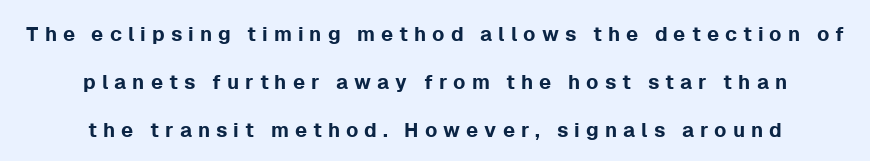
Teacher's note: observe the equal gaps on both sides — that is centered alignment. The horizontal fit of the characters is loose and conspicuously gappy. Vertical spacing — loose. Posture: vertical.
